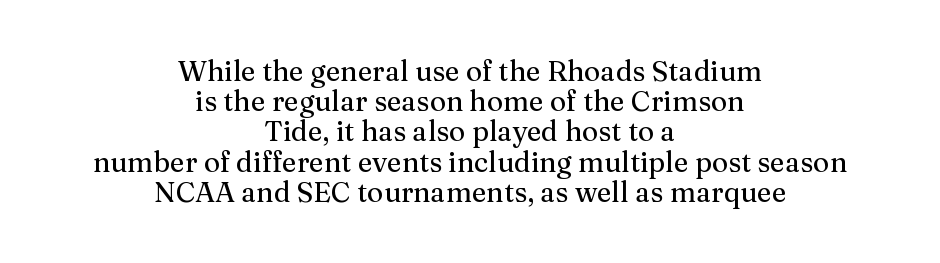
{"serif": "yes", "italic": "no", "width": "normal", "stroke_contrast": "medium", "x_height": "medium", "monospaced": "no", "underline": "no", "align": "center", "line_spacing": "tight", "line_spacing_ratio": 1.08, "letter_spacing": "normal", "letter_spacing_em": 0.0, "glyph_px": 28}
